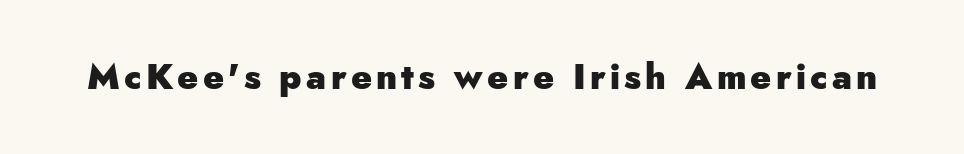
{"serif": "no", "italic": "no", "bold": "yes", "weight": "heavy", "width": "normal", "stroke_contrast": "low", "x_height": "small", "monospaced": "no", "underline": "no", "glyph_px": 35}
